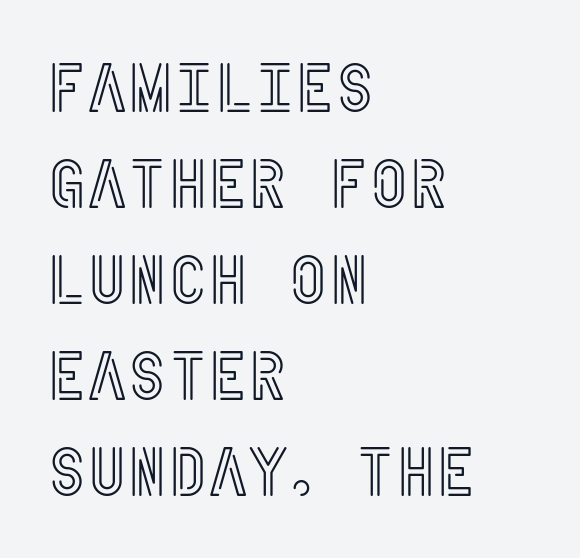
In CSS terms this would be text-align: left. This is the regular roman posture of the typeface. Baseline-to-baseline distance is the conventional proportion of letter height. The zone under the glyphs is completely vacant.
